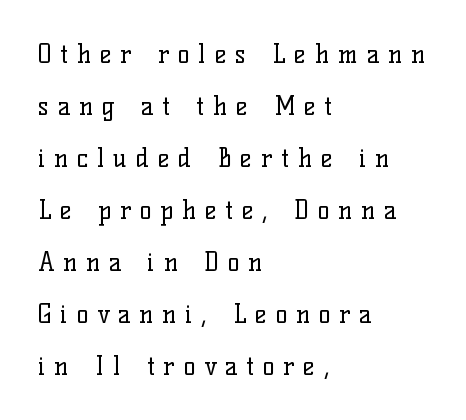
The image shows 25 px text type, upright; set left-aligned, loose line spacing (2.08x), unusually wide letter spacing (+0.35 em), not underlined.
